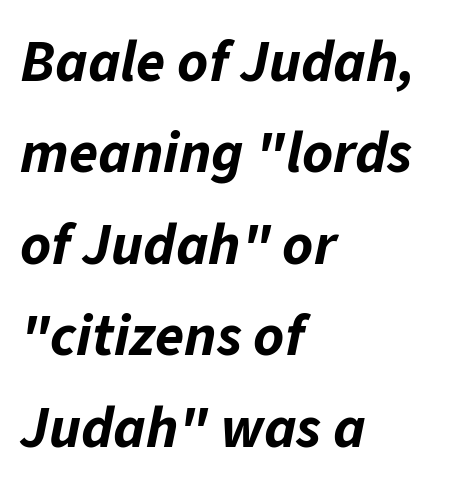
Q: Is the text bold? A: Yes.
Q: Is the text italic (slanted)? A: Yes, it leans right by about 11 degrees.
Q: Is the text underlined? A: No.
Q: How is the paragraph aligned? A: Left-aligned.
Q: Is the spacing between letters normal or unusually wide? A: Normal.
Q: Is the spacing between lines tight, normal or loose? A: Normal.
Q: Width (condensed, normal, or wide)? A: Normal.
Q: Stroke contrast? A: Low.
Q: x-height? A: Medium.
Q: Monospaced? A: No.
